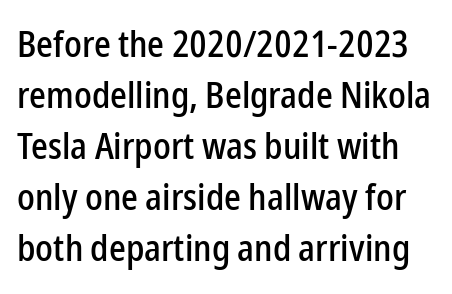
A roman cut, with each character standing at attention. Line spacing here is normal. These lines are composed in type without serifs. Does extra space separate the letters? No, they use regular spacing. The face used here is proportionally spaced, like ordinary book or web type. Letters rest on an invisible, unmarked baseline.
